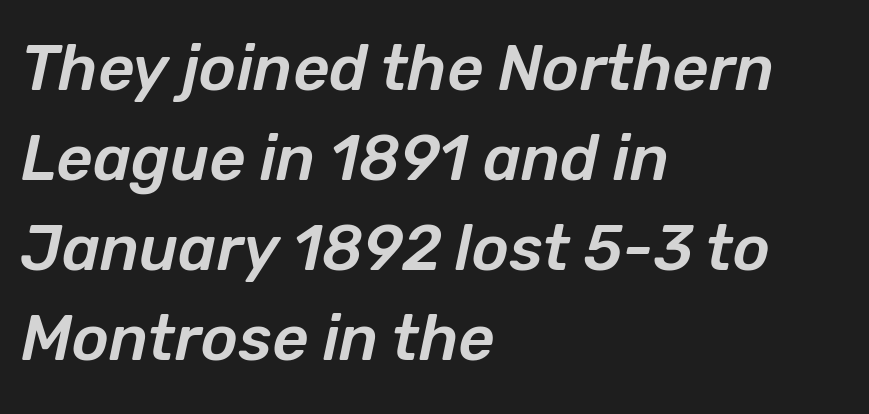
{"italic": "yes", "lean": "right", "slant_degrees": 12, "width": "normal", "stroke_contrast": "low", "x_height": "medium", "monospaced": "no", "underline": "no", "align": "left", "line_spacing": "normal", "line_spacing_ratio": 1.43, "letter_spacing": "normal", "letter_spacing_em": 0.0, "glyph_px": 63}
